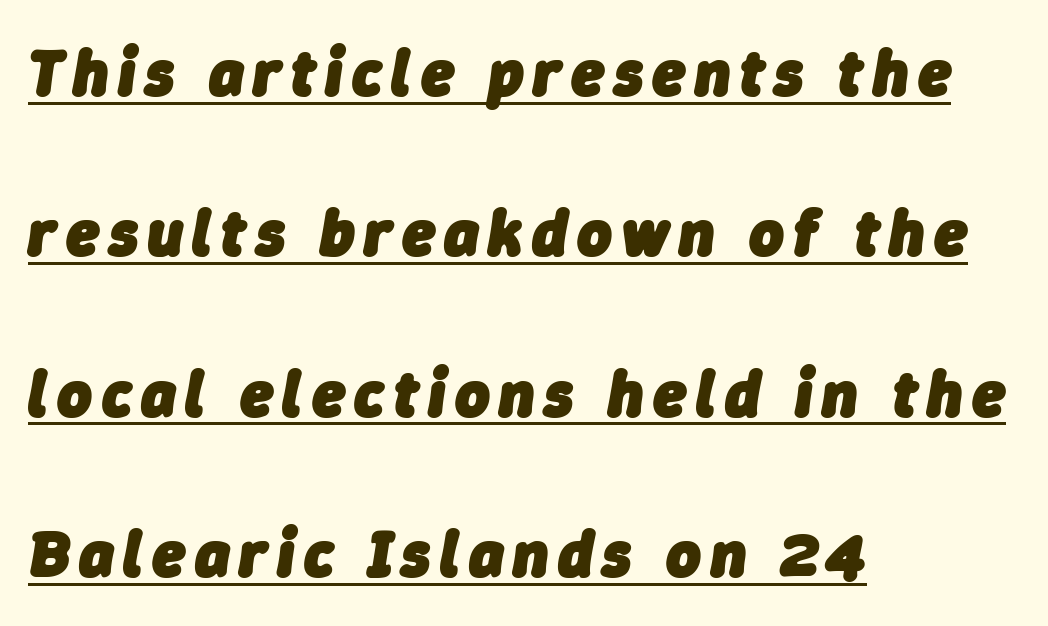
The image shows 66 px heavy type, italic (leaning right); set left-aligned, loose line spacing (2.43x), underlined; low stroke contrast and a medium x-height.
